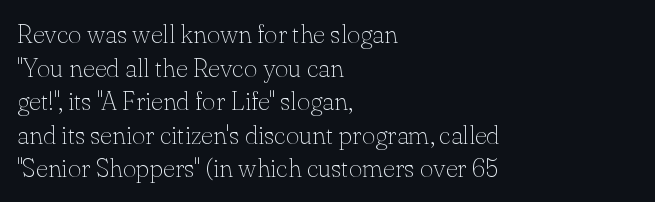
Interline gaps are of average width in this sample. In terms of posture, this sample is upright. Teacher's note: observe the even left margin — that is flush-left alignment. The cut favours lightness, reaching ordinary text weight at its darkest.
